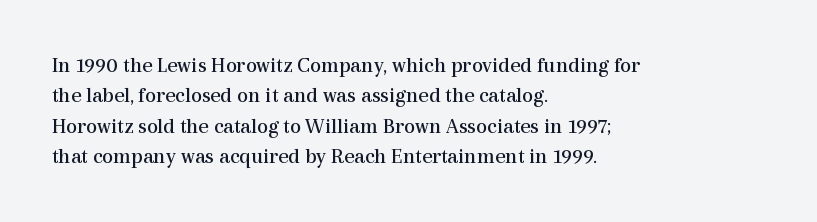
A quiet, ordinary-to-light weight characterises the typeface. The text block is weighted toward the left margin, trailing off unevenly rightward. This rendering leaves character spacing at its baseline value. Characters remain perfectly vertical along every line. The strip under each line holds only bare page.
